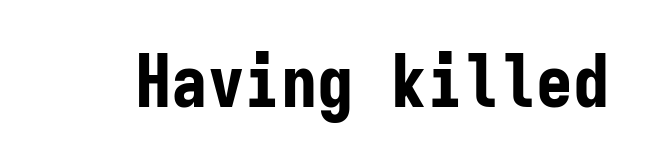
Q: Is the text bold? A: Yes.
Q: Is the text italic (slanted)? A: No, it is upright.
Q: Is the typeface a serif or a sans-serif typeface? A: Sans-serif.
Q: Is the text underlined? A: No.
Q: Is the spacing between letters normal or unusually wide? A: Normal.
Q: Width (condensed, normal, or wide)? A: Condensed.
Q: Stroke contrast? A: Low.
Q: x-height? A: Medium.
Q: Monospaced? A: Yes.
